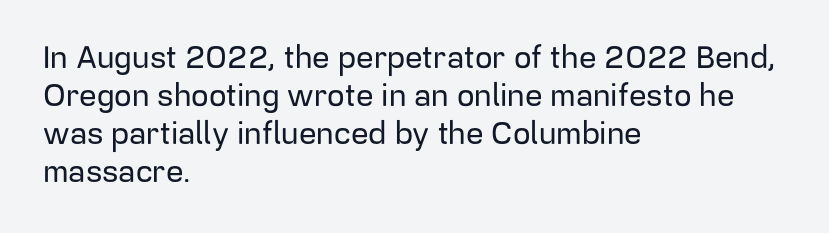
Q: Is the text italic (slanted)? A: No, it is upright.
Q: Is the typeface a serif or a sans-serif typeface? A: Sans-serif.
Q: Is the text underlined? A: No.
Q: How is the paragraph aligned? A: Left-aligned.
Q: Is the spacing between letters normal or unusually wide? A: Normal.
Q: Width (condensed, normal, or wide)? A: Normal.
Q: Stroke contrast? A: Low.
Q: x-height? A: Medium.
Q: Monospaced? A: No.
